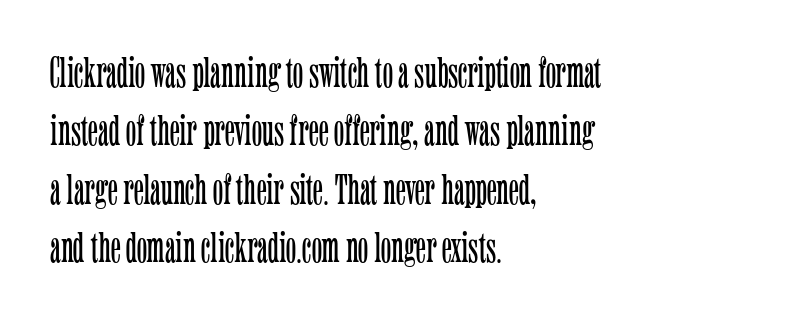
Each word holds together tightly as a unit, with standard inter-letter gaps. How would I describe the line gaps? Plain and ordinary. The specimen reads as upright at a glance. The compositor pushed each line to the left boundary. These lines are rendered in a variable-pitch font.
